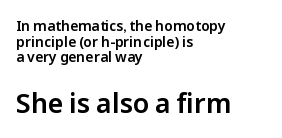
Q: Is the text italic (slanted)? A: No, it is upright.
Q: Is the text underlined? A: No.
Q: How is the paragraph aligned? A: Left-aligned.
Q: Is the spacing between letters normal or unusually wide? A: Normal.
Q: Is the spacing between lines tight, normal or loose? A: Tight.
Q: Which block of text is set in a larger size, the first (top) or the second (bottom)? A: The second (bottom) one.
